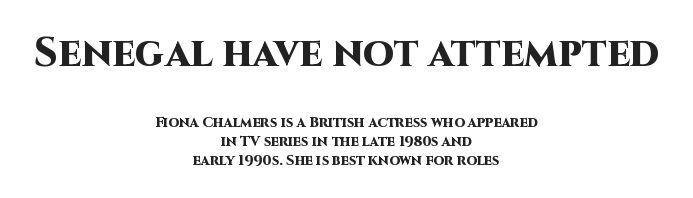
{"serif": "no", "italic": "no", "bold": "yes", "weight": "heavy", "width": "normal", "stroke_contrast": "high", "x_height": "large", "monospaced": "no", "underline": "no", "align": "center", "line_spacing": "normal", "line_spacing_ratio": 1.37, "letter_spacing": "normal", "letter_spacing_em": 0.0, "larger_block": "first", "size_ratio": 2.86, "glyph_px": 40}
